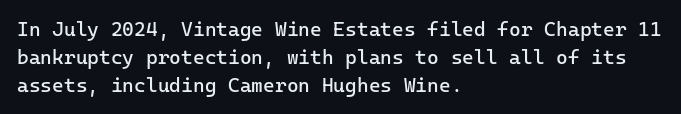
Nothing heavy about these letters — not bold at all. Compared with a centered layout, this one pins lines to the left instead. Spacing between characters is what you'd get straight out of the box. Posture: vertical. Anything drawn beneath the words? Only blank space.
